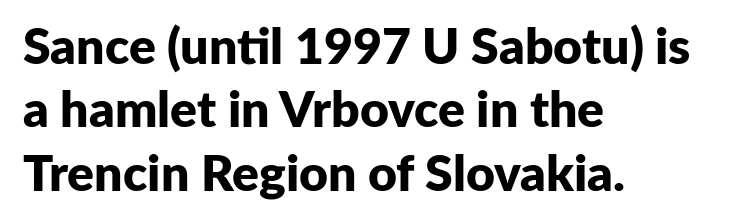
The image shows 50 px bold sans-serif type, upright; set left-aligned, normal line spacing (1.27x), normal letter spacing, not underlined; low stroke contrast and a medium x-height.
